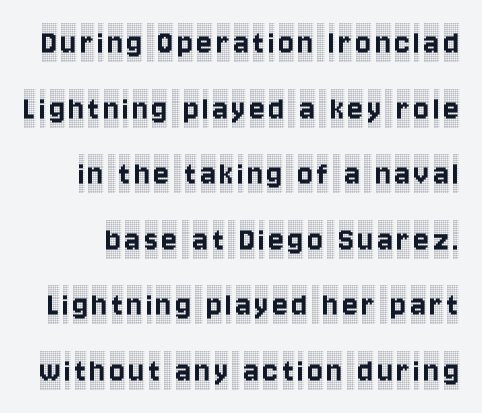
{"serif": "yes", "italic": "no", "width": "condensed", "x_height": "large", "monospaced": "no", "underline": "no", "line_spacing_ratio": 1.82, "glyph_px": 36}
